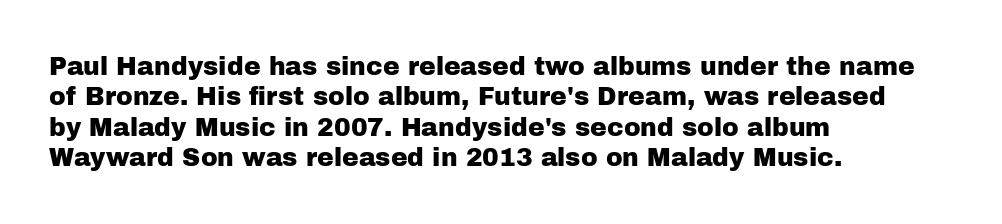
The typography opts for an upright posture over an oblique one. The letterforms sit shoulder to shoulder at normal distance. Compared with a centered layout, this one pins lines to the left instead. Descenders are the only things crossing below the line.
